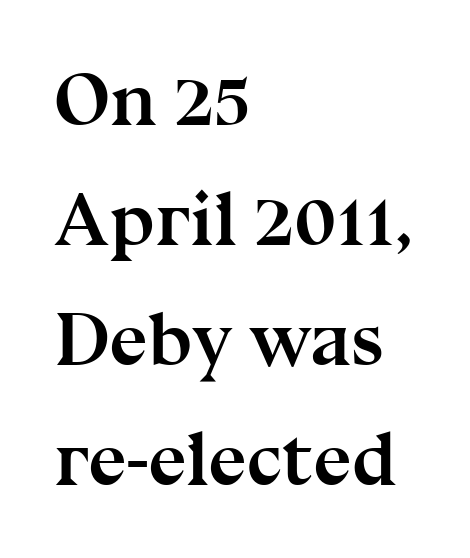
{"serif": "yes", "italic": "no", "bold": "yes", "weight": "semibold", "width": "normal", "stroke_contrast": "medium", "x_height": "medium", "monospaced": "no", "underline": "no", "align": "left", "line_spacing": "normal", "line_spacing_ratio": 1.58, "letter_spacing": "normal", "letter_spacing_em": 0.0, "glyph_px": 76}
